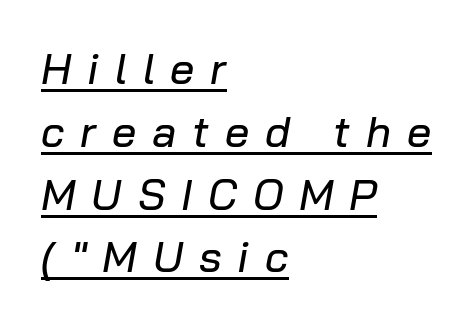
The image shows 43 px text type, italic (leaning right); set left-aligned, normal line spacing (1.46x), unusually wide letter spacing (+0.37 em), underlined; low stroke contrast and a medium x-height.
